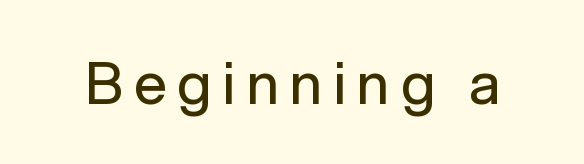
Character widths vary here, with narrow letters taking less room than wide ones. The weight tops out at a normal text grade. Serif or sans? Sans — the stroke terminals are bare. Any mark beneath the type? The region is blank. If you drew a line through each stem, it would be perfectly vertical.
